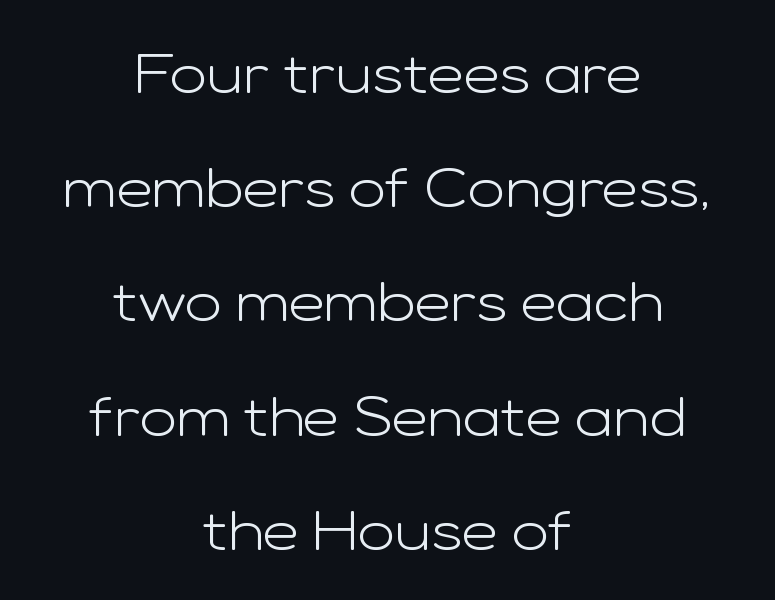
The image shows 56 px light, wide sans-serif type, upright; set centered, loose line spacing (2.04x), normal letter spacing, not underlined; low stroke contrast and a medium x-height.
